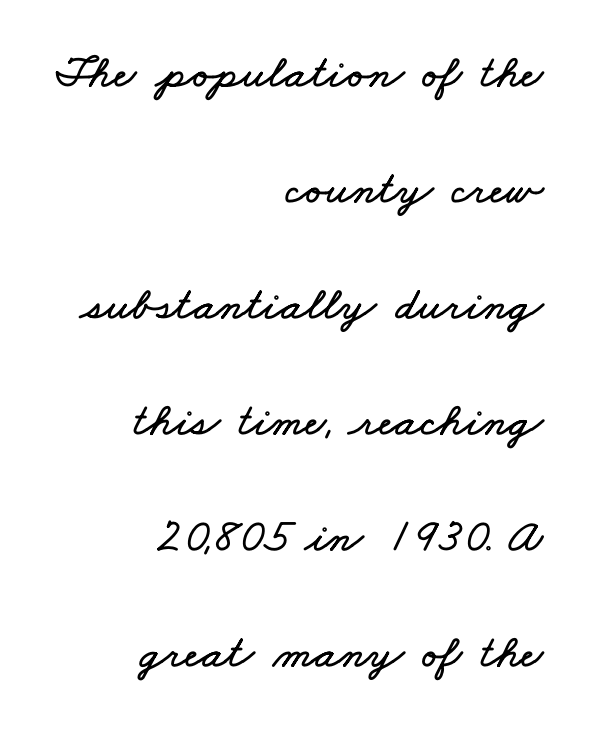
The image shows 47 px wide type; set right-aligned, loose line spacing (2.47x), normal letter spacing, not underlined; low stroke contrast and a small x-height.
